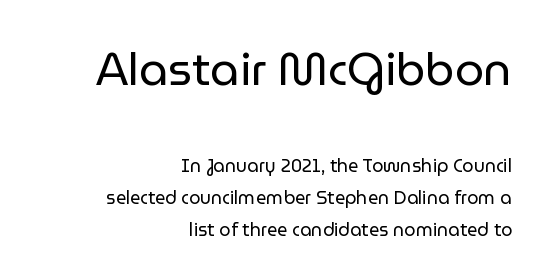
The image shows 46 px regular-weight sans-serif type, upright; set right-aligned, line spacing 1.78x, normal letter spacing, not underlined; the first (top) block is 2.56x larger; low stroke contrast and a medium x-height.
